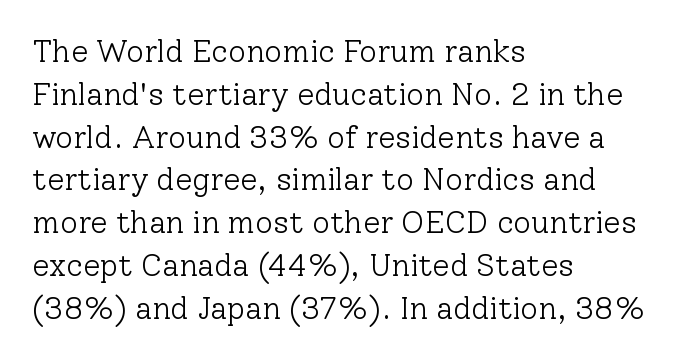
The image shows 31 px light serif type, upright; set left-aligned, normal line spacing (1.38x), normal letter spacing, not underlined; low stroke contrast and a medium x-height.
